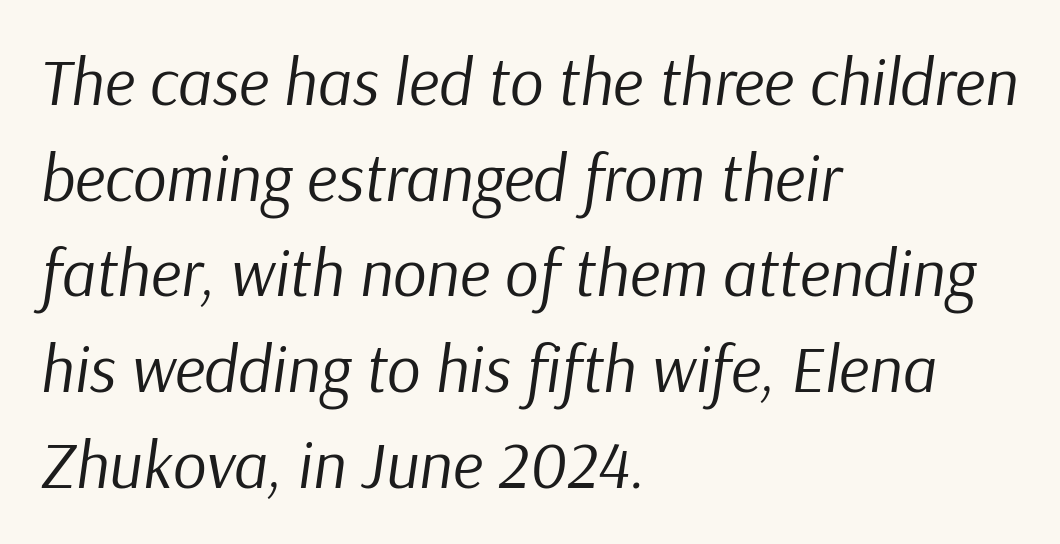
This sample is left-justified, so line endings fall wherever the words run out. The letters advance in unequal steps, a hallmark of proportional type. The passage shown has conventional tracking throughout. Slanted lettering throughout. No extra ink here — the face is not bold.
